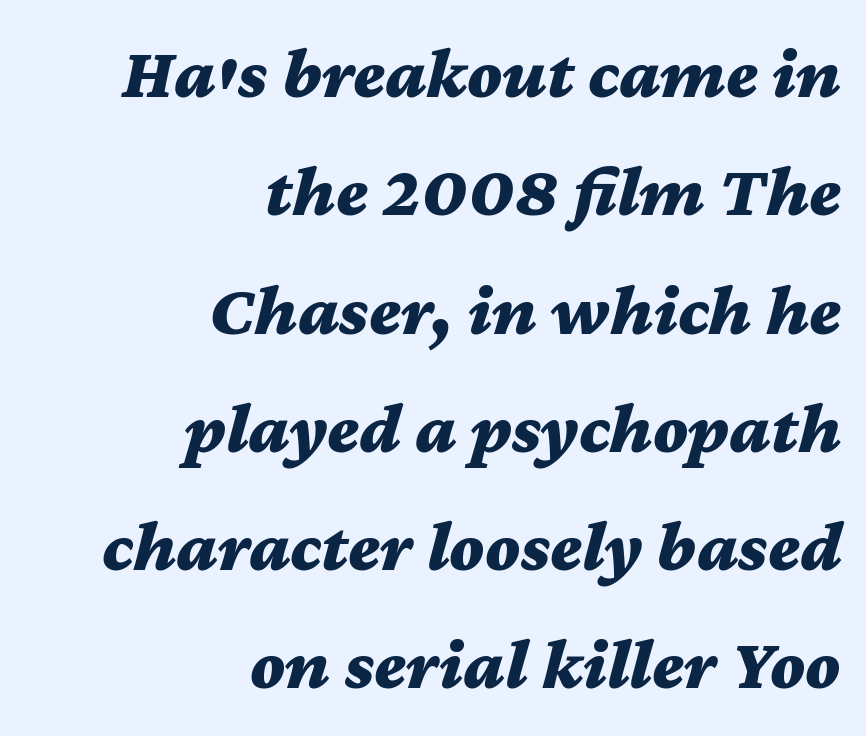
The image shows 73 px bold, wide type, italic (leaning right); set right-aligned, normal line spacing (1.62x), normal letter spacing, not underlined; medium stroke contrast and a medium x-height.
